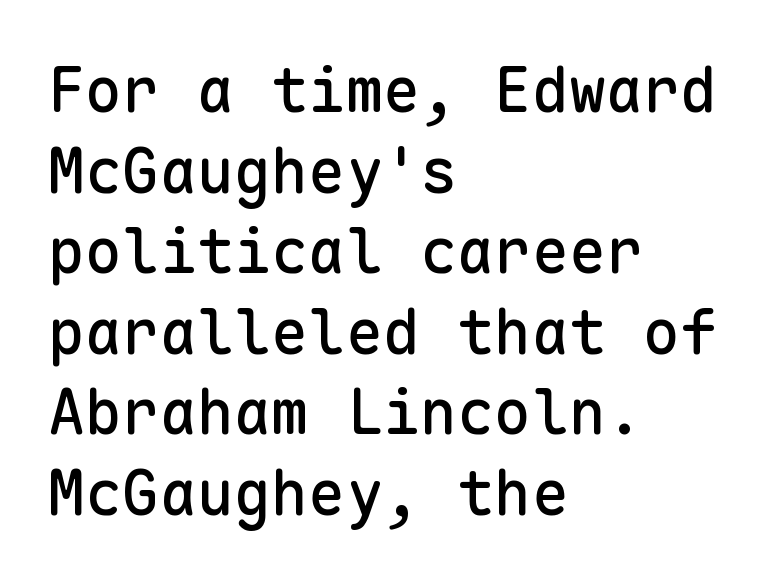
The rendering uses typewriter-style spacing with identical character cells. The letters stand straight up with perfectly vertical stems. The characters display no serif detailing; their extremities are plain. Lines of text with bare space underneath. The type is set solid horizontally, with unmodified tracking. The typesetter chose a ragged-right arrangement here.
